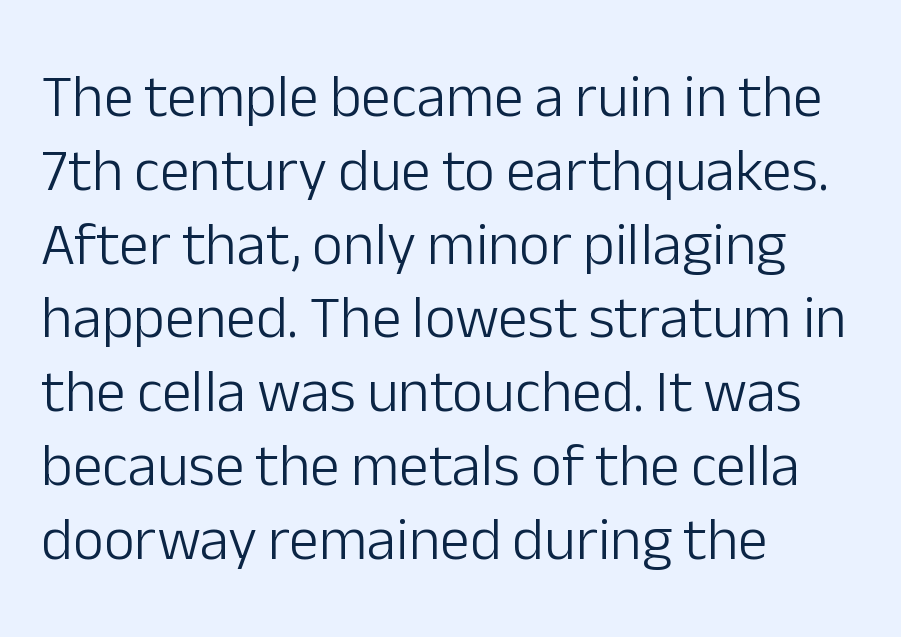
A typesetter would call this proportional, since set widths differ per character. Descenders hang freely into open space. Glyph-to-glyph distance matches everyday printed text. To sum up the face: it is a sans, with no serifs. Ascenders rise straight up at ninety degrees. Alignment: flush left.
